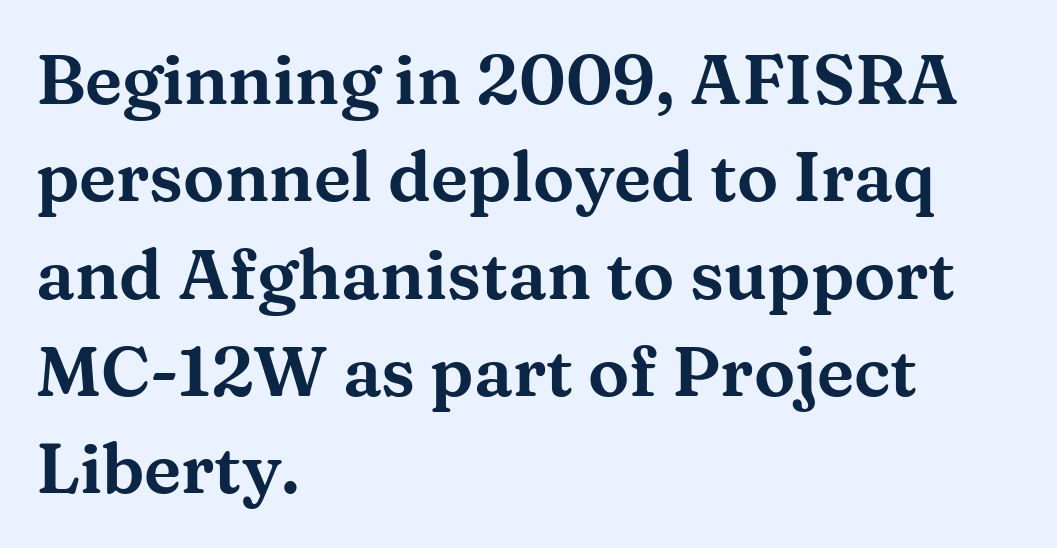
The image shows 69 px wide serif type, upright; set left-aligned, normal line spacing (1.41x), normal letter spacing, not underlined; medium stroke contrast and a medium x-height.
